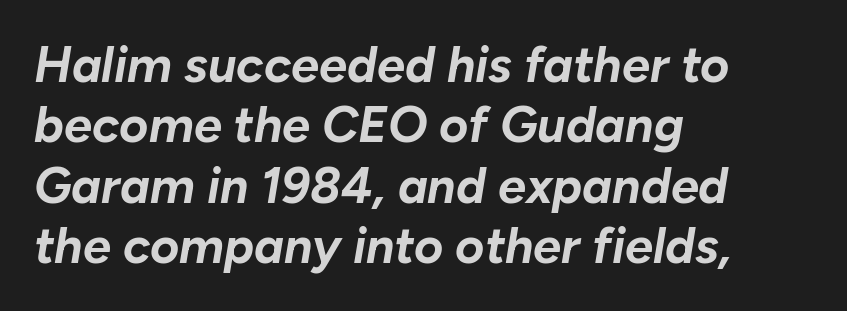
{"italic": "yes", "lean": "right", "slant_degrees": 10, "bold": "yes", "weight": "bold", "width": "normal", "stroke_contrast": "low", "x_height": "medium", "monospaced": "no", "underline": "no", "align": "left", "line_spacing_ratio": 1.21, "letter_spacing": "normal", "letter_spacing_em": 0.0, "glyph_px": 50}
